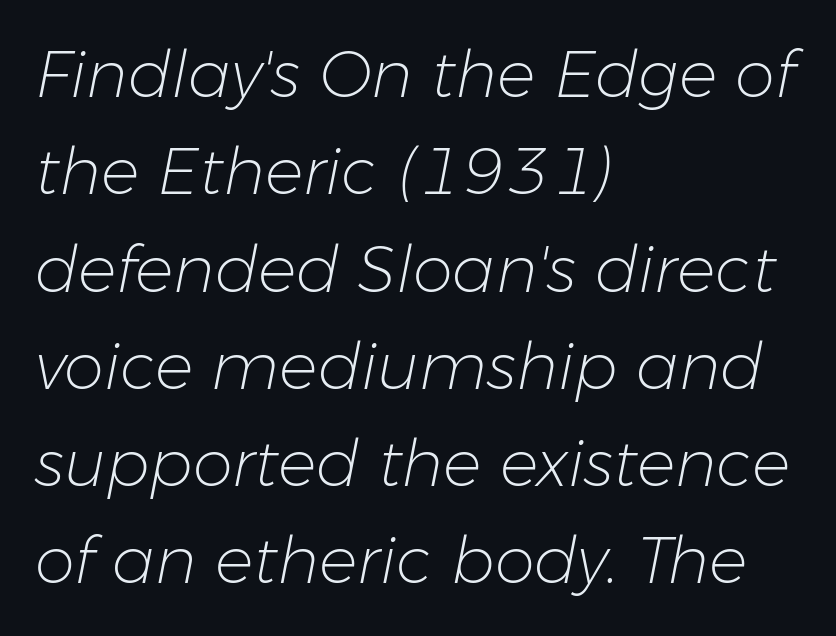
{"italic": "yes", "lean": "right", "slant_degrees": 11, "bold": "no", "weight": "light", "width": "normal", "stroke_contrast": "low", "x_height": "medium", "monospaced": "no", "underline": "no", "align": "left", "line_spacing": "normal", "line_spacing_ratio": 1.52, "letter_spacing": "normal", "letter_spacing_em": 0.0, "glyph_px": 64}
